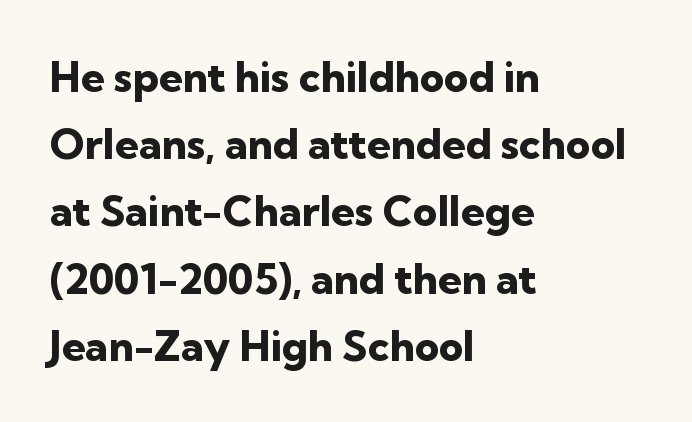
{"serif": "no", "italic": "no", "bold": "yes", "weight": "heavy", "width": "normal", "stroke_contrast": "low", "x_height": "medium", "monospaced": "no", "underline": "no", "align": "left", "line_spacing": "normal", "line_spacing_ratio": 1.6, "letter_spacing": "normal", "letter_spacing_em": 0.0, "glyph_px": 42}
